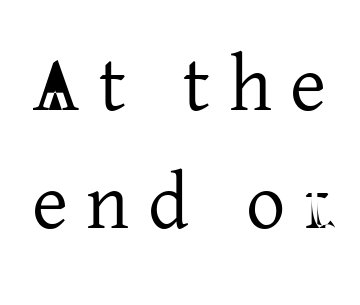
The image shows 78 px serif type, upright; set normal line spacing (1.51x), unusually wide letter spacing (+0.24 em), not underlined; low stroke contrast and a medium x-height.
